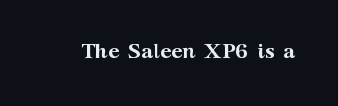
{"italic": "no", "bold": "yes", "underline": "no", "letter_spacing": "normal", "letter_spacing_em": 0.0, "glyph_px": 21}
